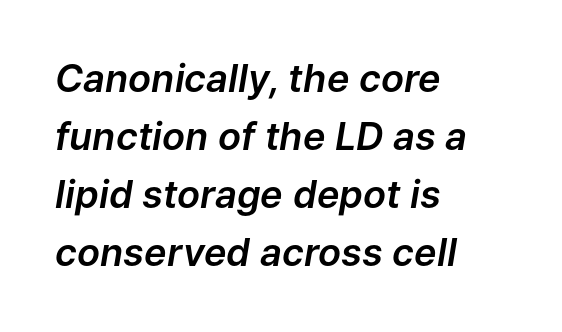
The image shows 38 px text type, italic (leaning right); set left-aligned, normal line spacing (1.53x), normal letter spacing, not underlined; low stroke contrast and a medium x-height.
